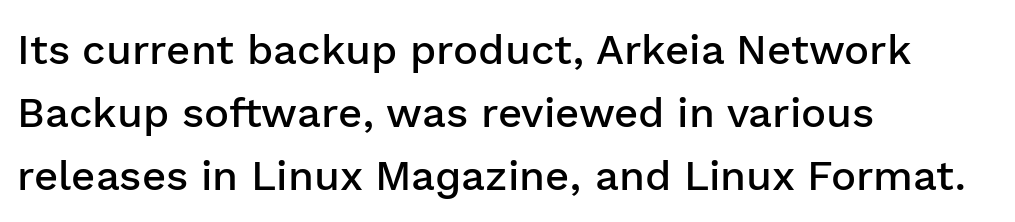
The image shows 42 px semibold sans-serif type, upright; set left-aligned, normal line spacing (1.5x), normal letter spacing, not underlined; low stroke contrast and a medium x-height.
